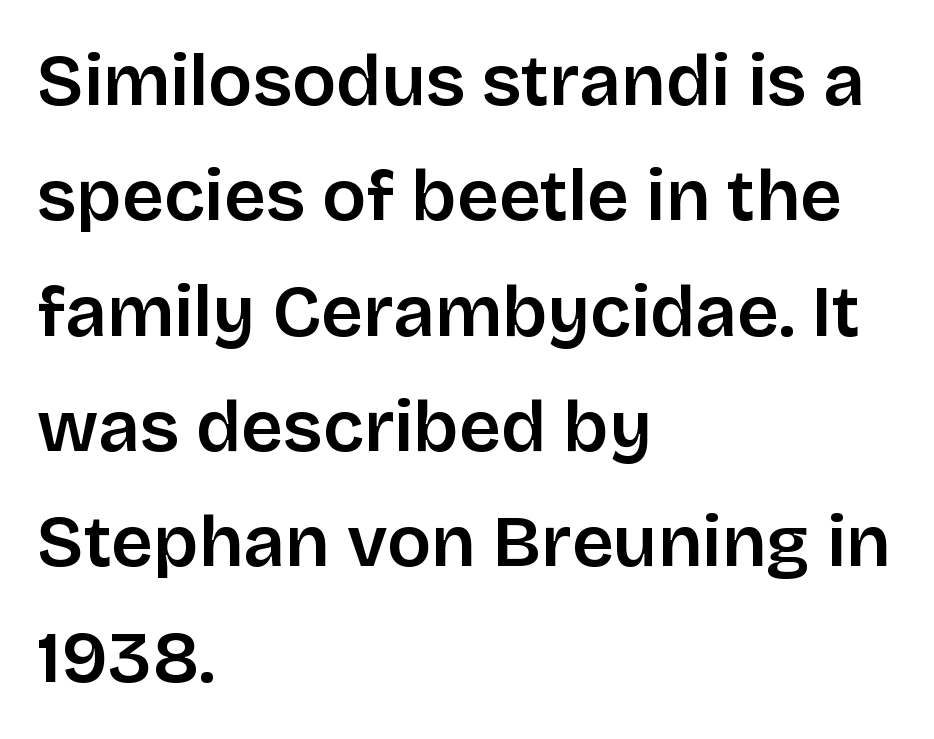
Looks like regular typesetting: each glyph gets only the width it needs. Compared with a centered layout, this one pins lines to the left instead. Reading down the column, the eye jumps a familiar distance to each next line. The line texture is even and compact thanks to regular tracking. These lines were composed using upright roman letters.
